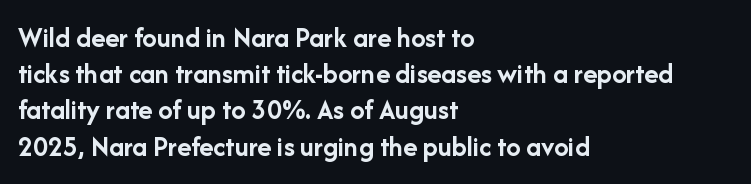
These lines are rendered in a variable-pitch font. Layout note: lines flush left. Descender tails drop into unmarked territory. Posture: upright roman. Is there much room between lines? A standard amount, neither cramped nor airy. The face used here is a sans, in the tradition of grotesques and geometrics.
